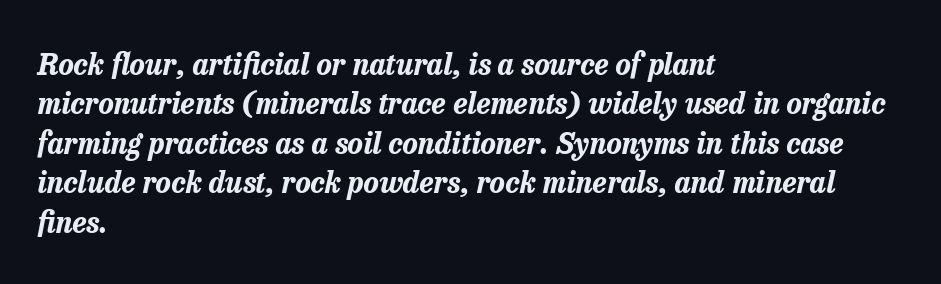
{"italic": "yes", "lean": "right", "slant_degrees": 13, "bold": "yes", "weight": "bold", "width": "normal", "stroke_contrast": "low", "x_height": "medium", "monospaced": "no", "underline": "no", "align": "left", "line_spacing": "normal", "line_spacing_ratio": 1.36, "letter_spacing": "normal", "letter_spacing_em": 0.0, "glyph_px": 29}
